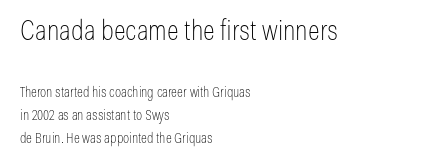
The image shows 28 px thin, condensed sans-serif type, upright; set left-aligned, normal line spacing (1.61x), normal letter spacing, not underlined; the first (top) block is 2.0x larger; low stroke contrast and a medium x-height.
